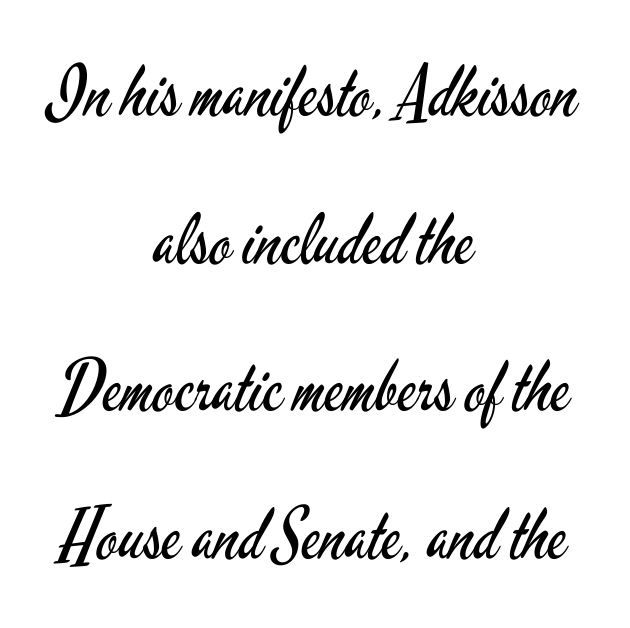
The letterforms sit shoulder to shoulder at normal distance. Proportional: the letters do not fall into vertical columns. Grotesque or geometric, the face here clearly has no serifs. The typeface has the unassuming heft of standard copy or less.
